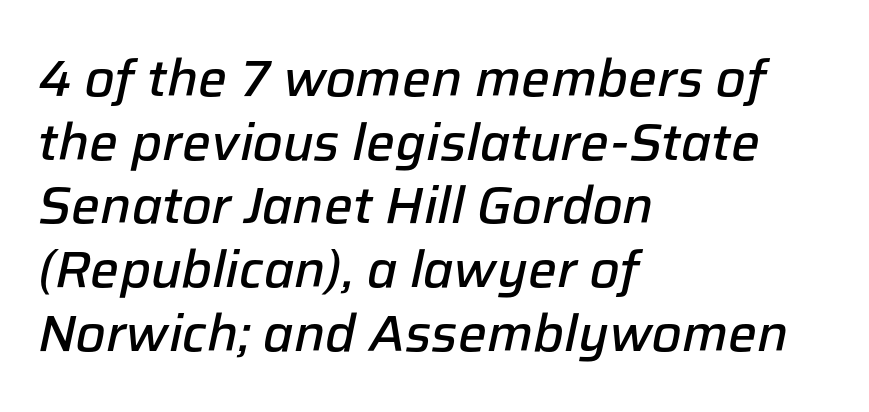
Q: Is the text bold? A: Semi-bold.
Q: Is the text italic (slanted)? A: Yes, it leans right by about 12 degrees.
Q: Is the text underlined? A: No.
Q: How is the paragraph aligned? A: Left-aligned.
Q: Is the spacing between letters normal or unusually wide? A: Normal.
Q: Is the spacing between lines tight, normal or loose? A: Normal.
Q: Width (condensed, normal, or wide)? A: Normal.
Q: Stroke contrast? A: Low.
Q: x-height? A: Medium.
Q: Monospaced? A: No.
